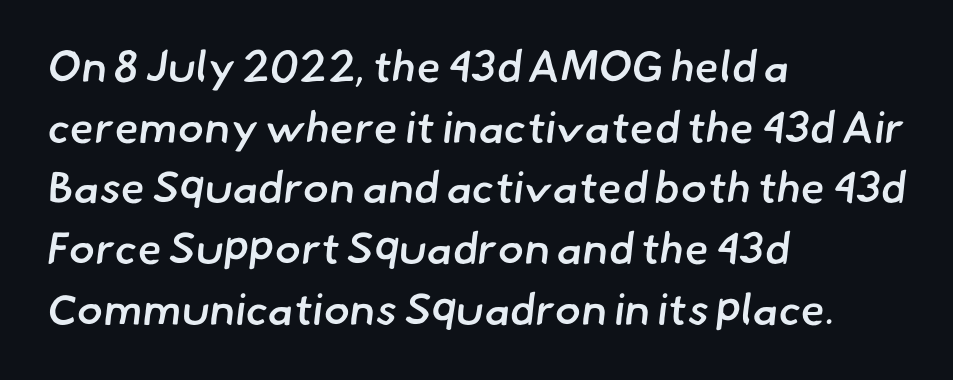
The image shows 44 px semibold sans-serif type; set left-aligned, normal line spacing (1.38x), normal letter spacing, not underlined; low stroke contrast and a small x-height.
